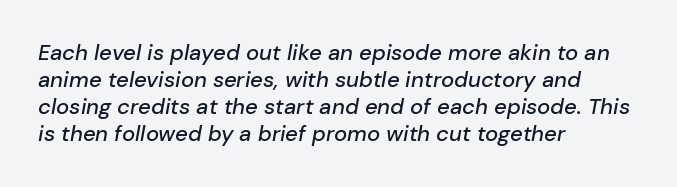
The image shows 22 px text type, italic (leaning right); set left-aligned, line spacing 1.23x, normal letter spacing, not underlined.
